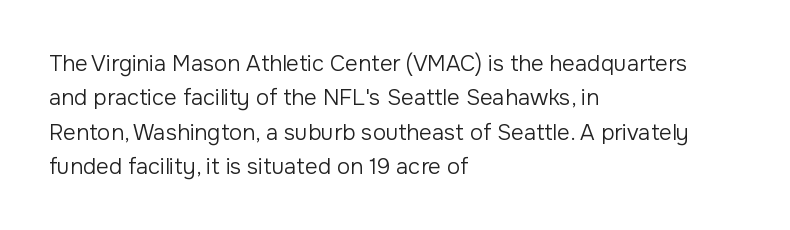
{"italic": "no", "bold": "no", "underline": "no", "align": "left", "line_spacing": "normal", "line_spacing_ratio": 1.56, "letter_spacing": "normal", "letter_spacing_em": 0.0, "glyph_px": 22}
